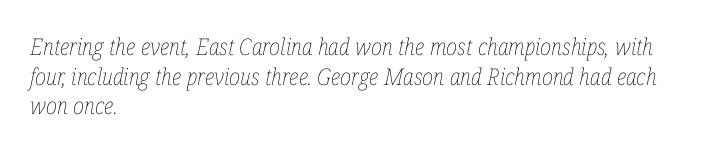
Q: Is the text bold? A: No.
Q: Is the text italic (slanted)? A: Yes, it leans right by about 12 degrees.
Q: Is the text underlined? A: No.
Q: How is the paragraph aligned? A: Left-aligned.
Q: Is the spacing between letters normal or unusually wide? A: Normal.
Q: Is the spacing between lines tight, normal or loose? A: Normal.
